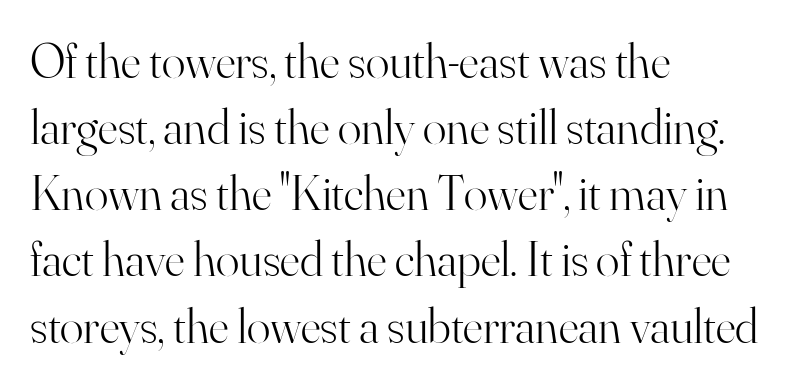
{"serif": "yes", "italic": "no", "bold": "no", "weight": "light", "width": "normal", "stroke_contrast": "high", "x_height": "small", "monospaced": "no", "underline": "no", "align": "left", "line_spacing": "normal", "line_spacing_ratio": 1.35, "letter_spacing": "normal", "letter_spacing_em": 0.0, "glyph_px": 49}
